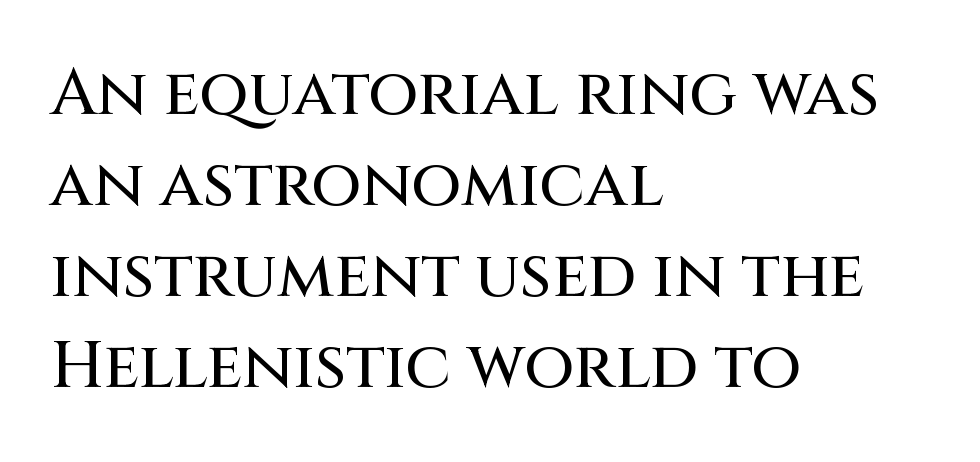
Quick note: underline off. These lines were composed using upright roman letters. Leftover space on each line is placed entirely after the last word. Note: no serifs on the glyphs. Leading: standard.
